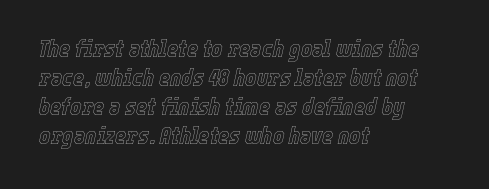
{"italic": "yes", "lean": "right", "slant_degrees": 12, "underline": "no", "align": "left", "line_spacing_ratio": 1.21, "letter_spacing": "normal", "letter_spacing_em": 0.0, "glyph_px": 24}
